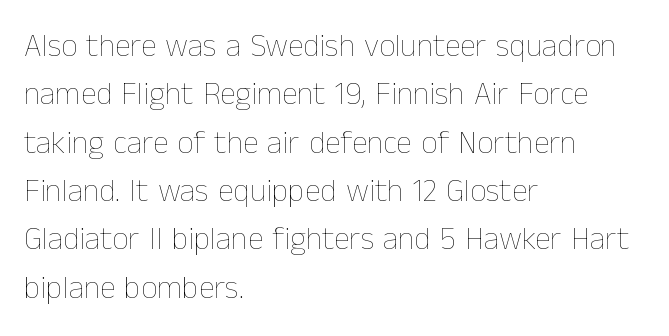
Q: Is the text bold? A: No.
Q: Is the text italic (slanted)? A: No, it is upright.
Q: Is the text underlined? A: No.
Q: How is the paragraph aligned? A: Left-aligned.
Q: Is the spacing between letters normal or unusually wide? A: Normal.
Q: Is the spacing between lines tight, normal or loose? A: Normal.
Q: Width (condensed, normal, or wide)? A: Normal.
Q: Stroke contrast? A: Low.
Q: x-height? A: Medium.
Q: Monospaced? A: No.
